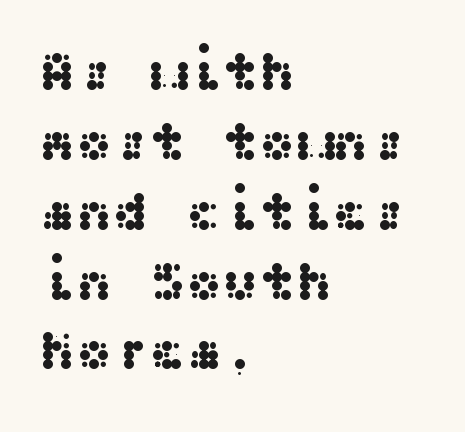
{"serif": "no", "italic": "no", "width": "wide", "stroke_contrast": "medium", "x_height": "medium", "underline": "no", "align": "left", "line_spacing": "normal", "line_spacing_ratio": 1.27, "letter_spacing": "normal", "letter_spacing_em": 0.0, "glyph_px": 55}
